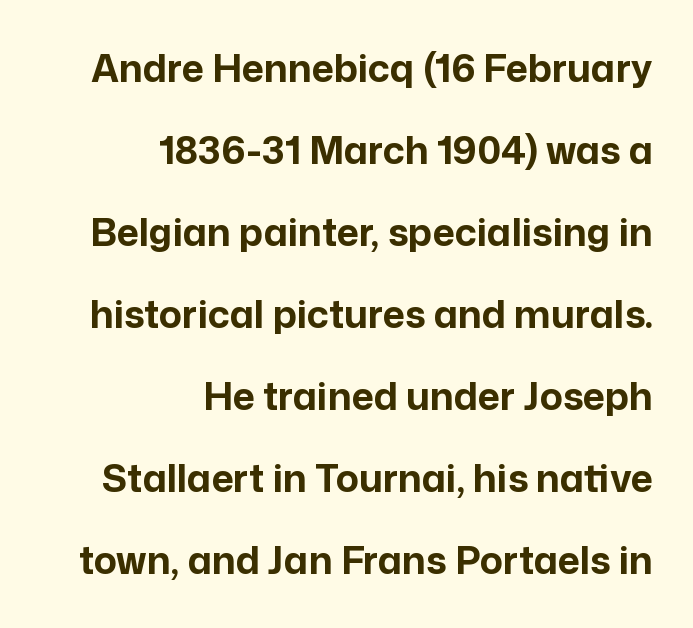
The image shows 38 px bold sans-serif type, upright; set right-aligned, loose line spacing (2.16x), normal letter spacing, not underlined; low stroke contrast and a medium x-height.
